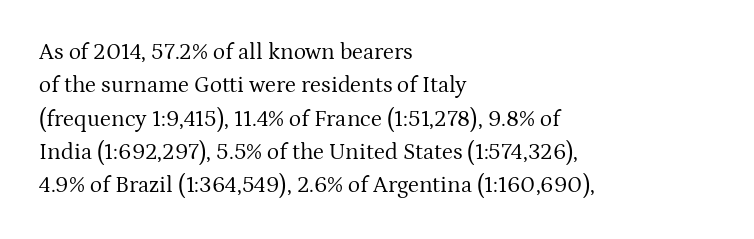
{"italic": "no", "bold": "no", "underline": "no", "align": "left", "line_spacing": "normal", "line_spacing_ratio": 1.45, "letter_spacing": "normal", "letter_spacing_em": 0.0, "glyph_px": 23}
